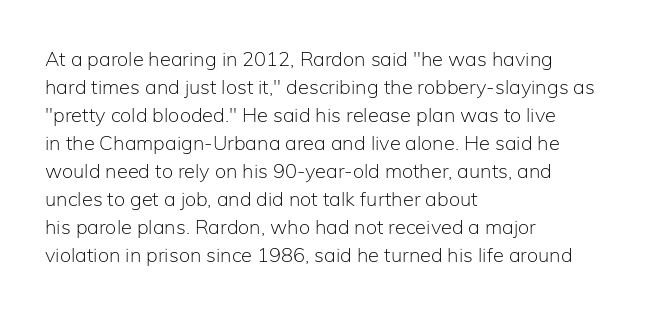
The image shows 20 px text type, upright; set left-aligned, normal line spacing (1.4x), normal letter spacing, not underlined.
